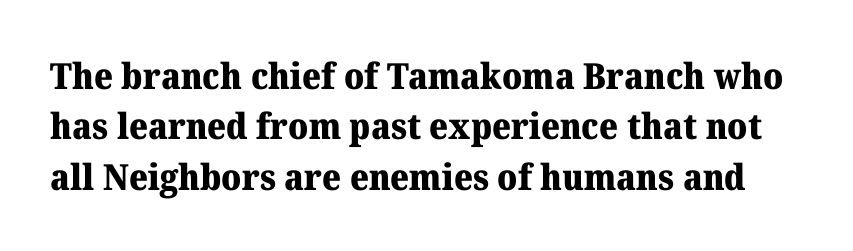
Tracking value appears to be zero — textbook default spacing. Plain, unruled lines of type. Strokes here are thick enough to call this a true bold. Each new line begins a customary step beneath the previous one. Small tapered or slab feet sit at the stroke ends, so this counts as serif.
